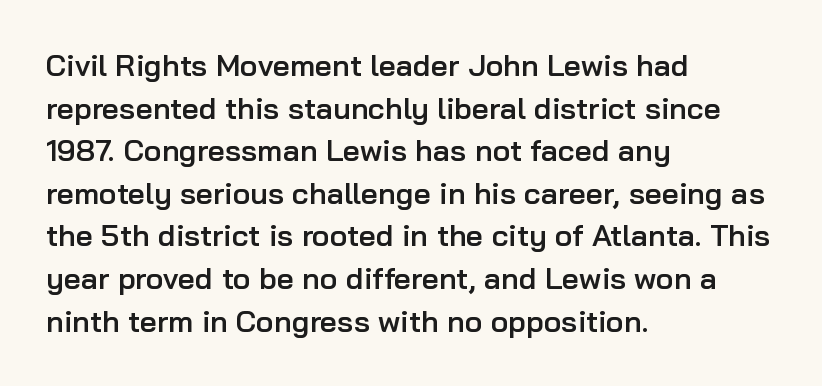
{"serif": "no", "italic": "no", "bold": "semi", "weight": "semibold", "width": "normal", "stroke_contrast": "low", "x_height": "medium", "monospaced": "no", "underline": "no", "align": "left", "line_spacing": "normal", "line_spacing_ratio": 1.42, "letter_spacing": "normal", "letter_spacing_em": 0.0, "glyph_px": 30}
